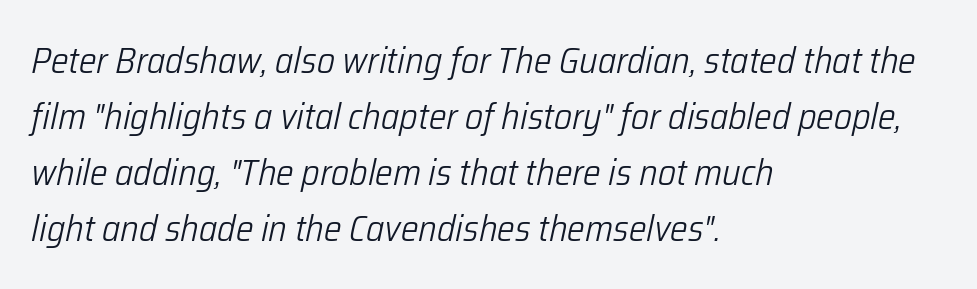
The image shows 37 px light, condensed type, italic (leaning right); set left-aligned, normal line spacing (1.51x), normal letter spacing, not underlined; low stroke contrast and a medium x-height.
